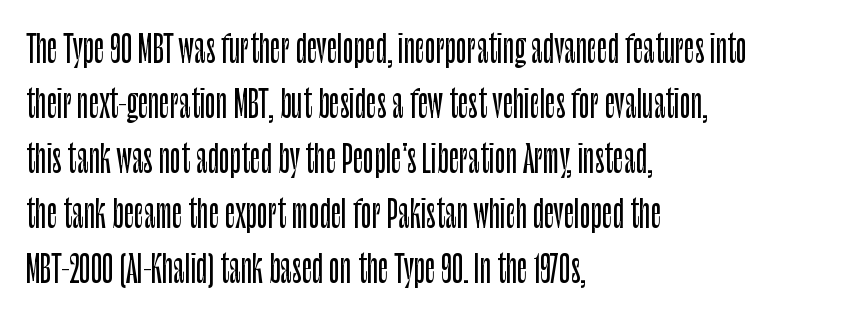
Q: Is the text italic (slanted)? A: No, it is upright.
Q: Is the typeface a serif or a sans-serif typeface? A: Sans-serif.
Q: Is the text underlined? A: No.
Q: How is the paragraph aligned? A: Left-aligned.
Q: Is the spacing between letters normal or unusually wide? A: Normal.
Q: Is the spacing between lines tight, normal or loose? A: Normal.
Q: Width (condensed, normal, or wide)? A: Condensed.
Q: Stroke contrast? A: Low.
Q: x-height? A: Large.
Q: Monospaced? A: No.
